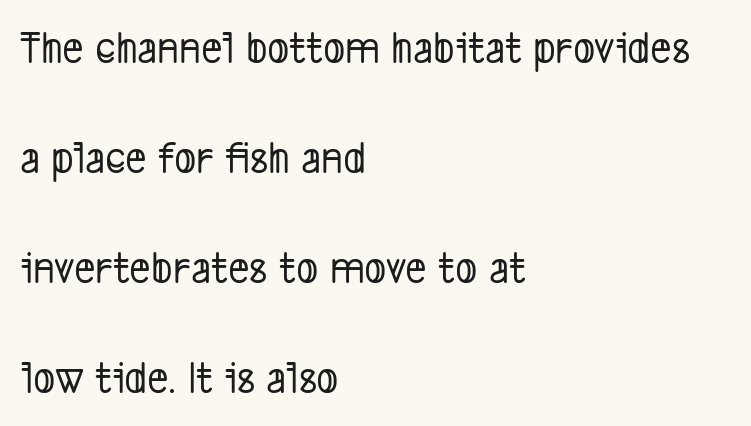
Widely set lines give the paragraph a tall, airy silhouette. What stands out about the letter spacing? Nothing — it is the standard amount. Typeset ragged right — the left edge is the straight one. Observe the absence of serifs on each vertical stroke in this sample.
